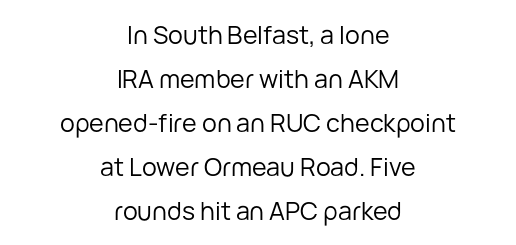
The image shows 25 px text type, upright; set centered, line spacing 1.76x, normal letter spacing, not underlined.
